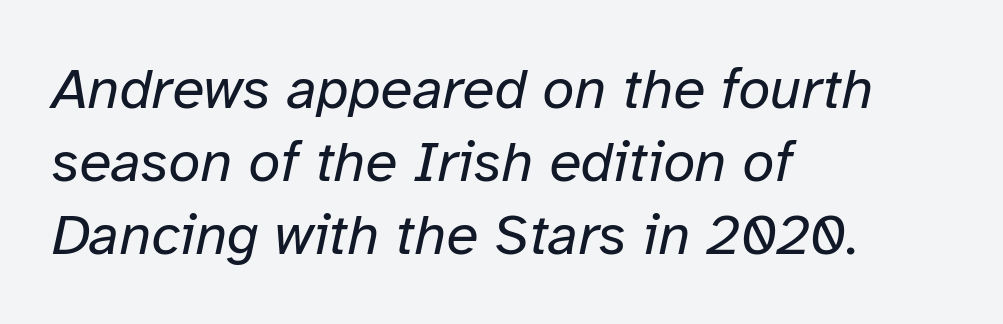
Every row of glyphs begins at an identical x-position on the left. The leading is moderate, giving the passage an even texture. A typesetter would call this zero additional tracking. Style check: oblique. Is the type heavy? It reads as light-to-regular instead. Spacing verdict: proportional, widths tailored to each character.
